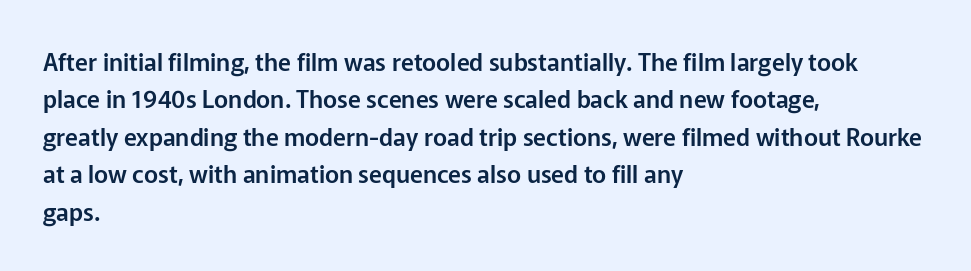
{"italic": "no", "underline": "no", "align": "left", "line_spacing": "normal", "line_spacing_ratio": 1.56, "letter_spacing": "normal", "letter_spacing_em": 0.0, "glyph_px": 24}
